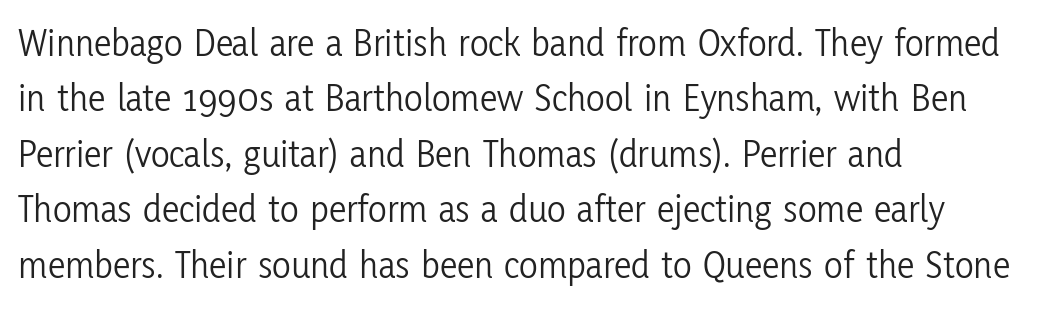
Q: Is the text bold? A: No.
Q: Is the text italic (slanted)? A: No, it is upright.
Q: Is the typeface a serif or a sans-serif typeface? A: Sans-serif.
Q: Is the text underlined? A: No.
Q: How is the paragraph aligned? A: Left-aligned.
Q: Is the spacing between letters normal or unusually wide? A: Normal.
Q: Is the spacing between lines tight, normal or loose? A: Normal.
Q: Width (condensed, normal, or wide)? A: Condensed.
Q: Stroke contrast? A: Low.
Q: x-height? A: Medium.
Q: Monospaced? A: No.
